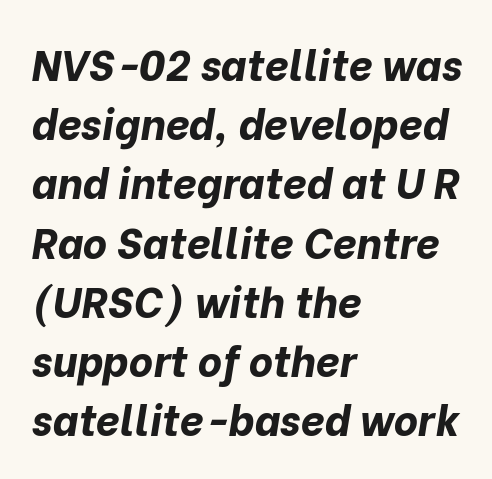
The image shows 42 px bold type, italic (leaning right); set left-aligned, normal line spacing (1.41x), normal letter spacing, not underlined; low stroke contrast and a medium x-height.
